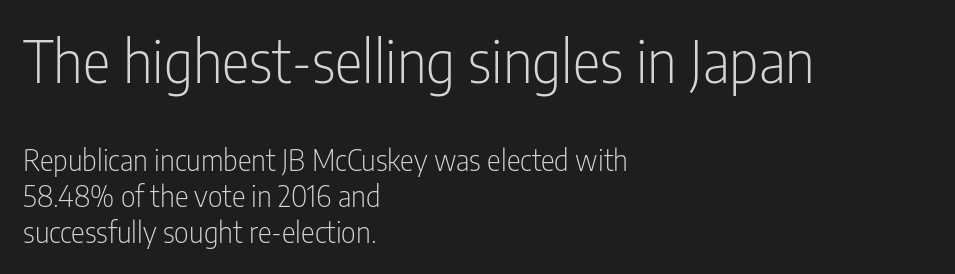
{"serif": "no", "italic": "no", "bold": "no", "weight": "light", "width": "condensed", "stroke_contrast": "low", "x_height": "medium", "monospaced": "no", "underline": "no", "align": "left", "line_spacing_ratio": 1.24, "letter_spacing": "normal", "letter_spacing_em": 0.0, "larger_block": "first", "size_ratio": 2.0, "glyph_px": 58}
